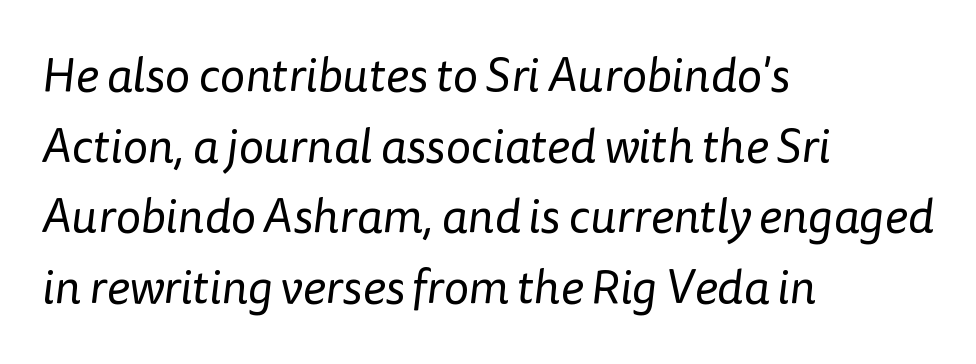
Q: Is the text bold? A: No.
Q: Is the typeface a serif or a sans-serif typeface? A: Sans-serif.
Q: Is the text underlined? A: No.
Q: How is the paragraph aligned? A: Left-aligned.
Q: Is the spacing between letters normal or unusually wide? A: Normal.
Q: Is the spacing between lines tight, normal or loose? A: Normal.
Q: Width (condensed, normal, or wide)? A: Normal.
Q: Stroke contrast? A: Low.
Q: x-height? A: Medium.
Q: Monospaced? A: No.
